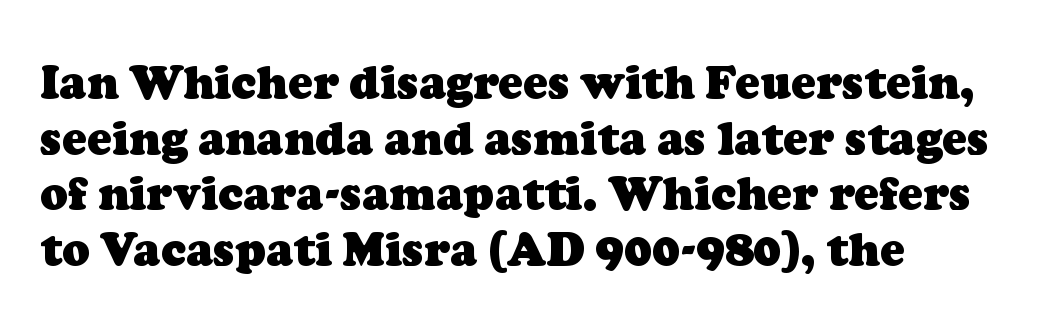
The image shows 46 px heavy serif type; set left-aligned, line spacing 1.21x, normal letter spacing, not underlined; low stroke contrast and a medium x-height.
